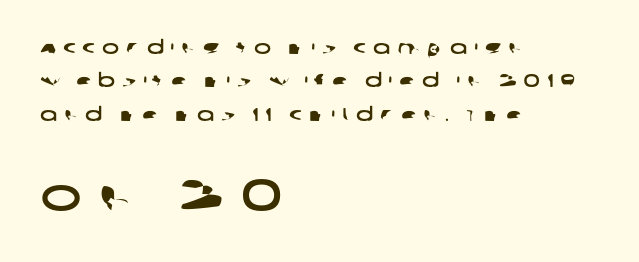
The image shows 45 px wide sans-serif type; set left-aligned, line spacing 1.85x, unusually wide letter spacing (+0.38 em), not underlined; the second (bottom) block is 2.5x larger; low stroke contrast and a large x-height.
